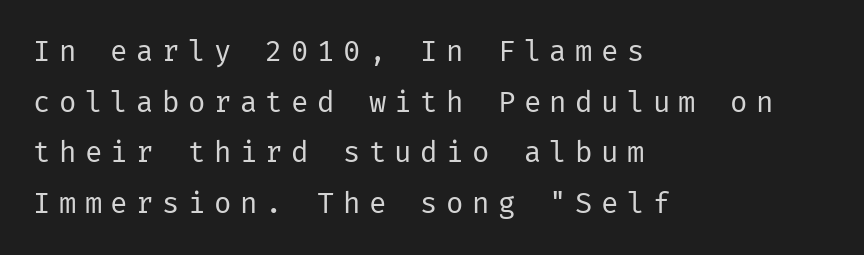
{"serif": "no", "italic": "no", "bold": "no", "weight": "regular", "width": "normal", "stroke_contrast": "low", "x_height": "medium", "underline": "no", "align": "left", "line_spacing_ratio": 1.75, "letter_spacing": "wide", "letter_spacing_em": 0.29, "glyph_px": 29}
